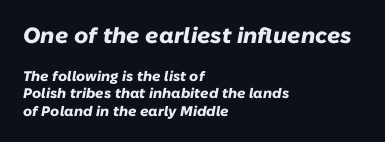
Compared with typical body copy, the letter spacing here is the same. There's an unmistakable incline to the writing here. The string is rendered with underlining switched off. The glyphs have the mass of a bold cut. Compared with a centered layout, this one pins lines to the left instead.
